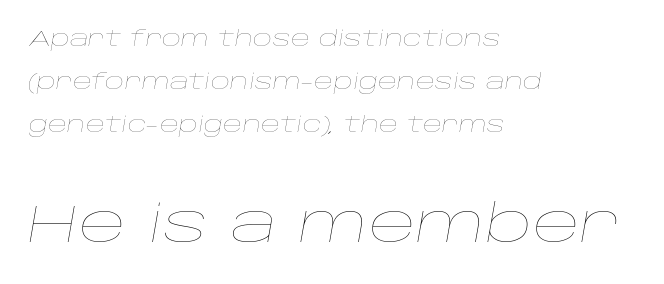
The type is set solid horizontally, with unmodified tracking. A bare baseline throughout the passage. Weight: regular or lighter. Character widths vary here, with narrow letters taking less room than wide ones. The typesetter chose a ragged-right arrangement here.
